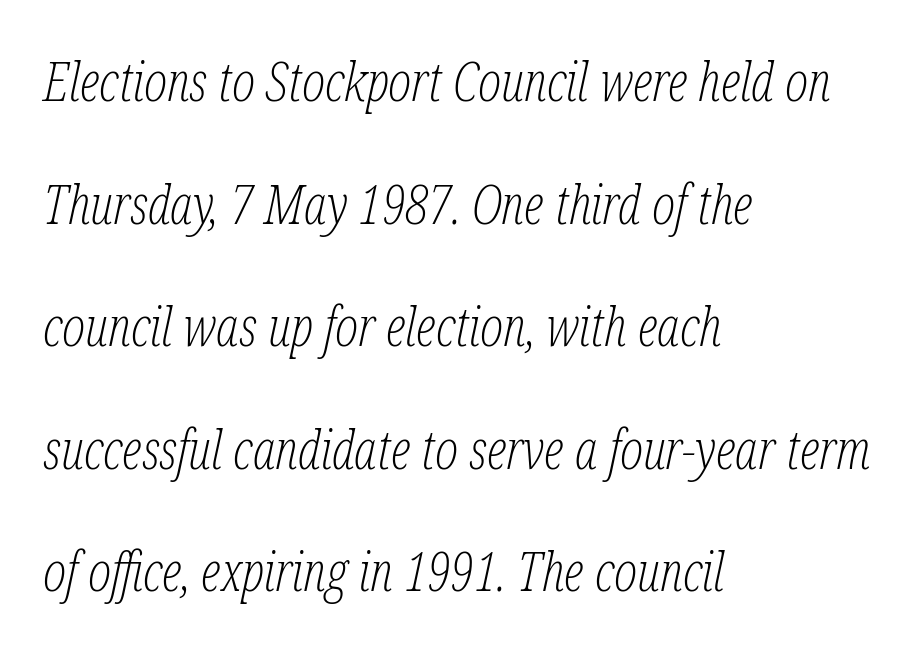
You could fit nearly another row in the gap between these rows. Descender tails drop into unmarked territory. Serif or sans? Serif — the stroke terminals have little feet. A typesetter would call this proportional, since set widths differ per character. Visually the block forms a straight wall on the left and a jagged coastline on the right. The letters are slanted; this is an italic face.
